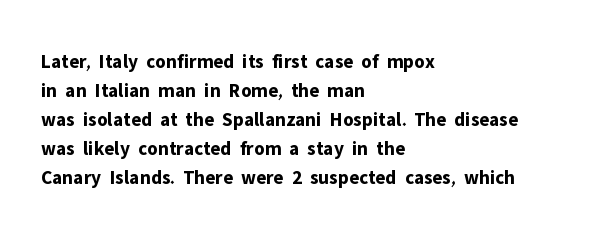
Style check: upright. The block of text has a typical density, with ordinary space between rows. The words here are not underlined. The paragraph shown leans on its left margin. The gaps between neighbouring characters are ordinary and unremarkable.
